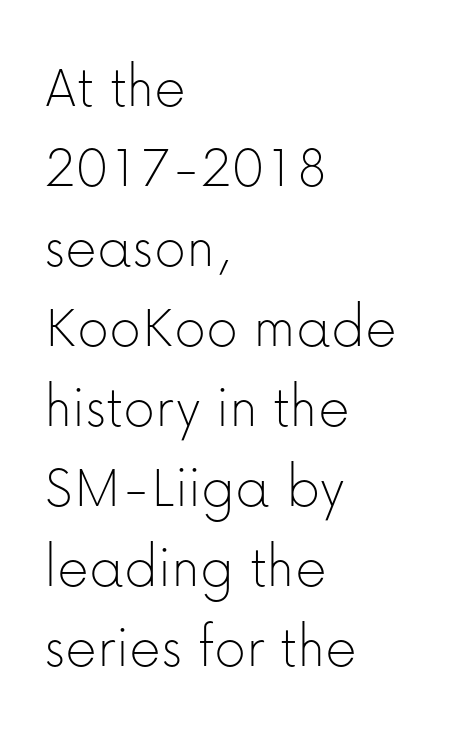
Q: Is the text bold? A: No.
Q: Is the text italic (slanted)? A: No, it is upright.
Q: Is the typeface a serif or a sans-serif typeface? A: Sans-serif.
Q: Is the text underlined? A: No.
Q: How is the paragraph aligned? A: Left-aligned.
Q: Is the spacing between letters normal or unusually wide? A: Normal.
Q: Is the spacing between lines tight, normal or loose? A: Normal.
Q: Width (condensed, normal, or wide)? A: Normal.
Q: Stroke contrast? A: Low.
Q: x-height? A: Medium.
Q: Monospaced? A: No.
